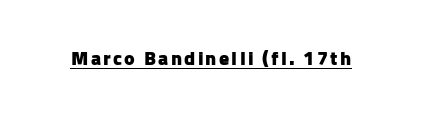
The font's upright variant was chosen for this text. The typesetting leans heavy: a genuine bold. Notice how a bar underscores the lettering throughout.
